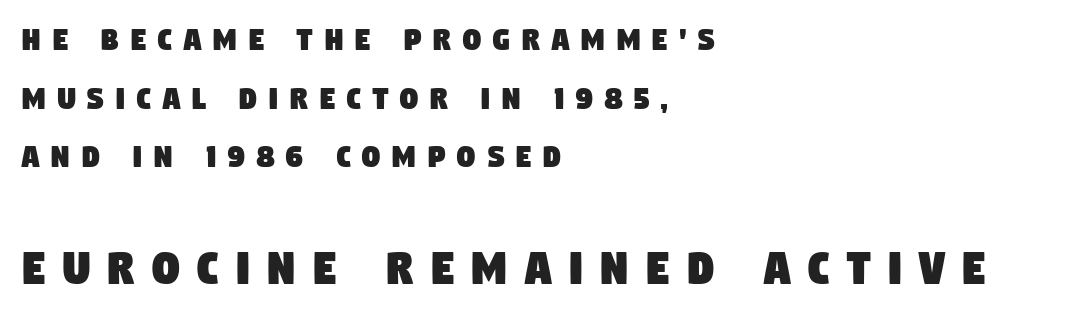
Q: Is the typeface a serif or a sans-serif typeface? A: Sans-serif.
Q: Is the text underlined? A: No.
Q: How is the paragraph aligned? A: Left-aligned.
Q: Is the spacing between letters normal or unusually wide? A: Unusually wide.
Q: Is the spacing between lines tight, normal or loose? A: Normal.
Q: Which block of text is set in a larger size, the first (top) or the second (bottom)? A: The second (bottom) one.
Q: Width (condensed, normal, or wide)? A: Condensed.
Q: Stroke contrast? A: Low.
Q: x-height? A: Large.
Q: Monospaced? A: No.
